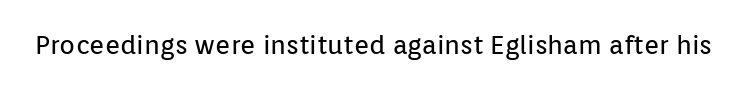
The image shows 26 px text type, upright; set normal letter spacing, not underlined.
